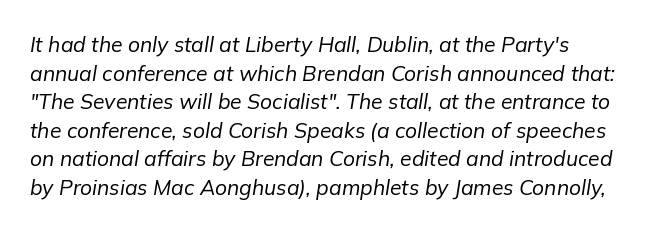
The image shows 21 px text type, italic (leaning right); set normal line spacing (1.36x), normal letter spacing, not underlined.
